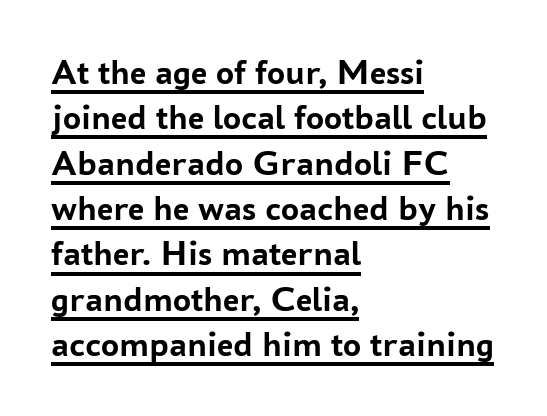
This rendering leaves character spacing at its baseline value. Every letter is thick-stroked: bold, no question. Here the designer chose a conventional face with non-uniform glyph widths. Do the letters lean? They stand straight.
